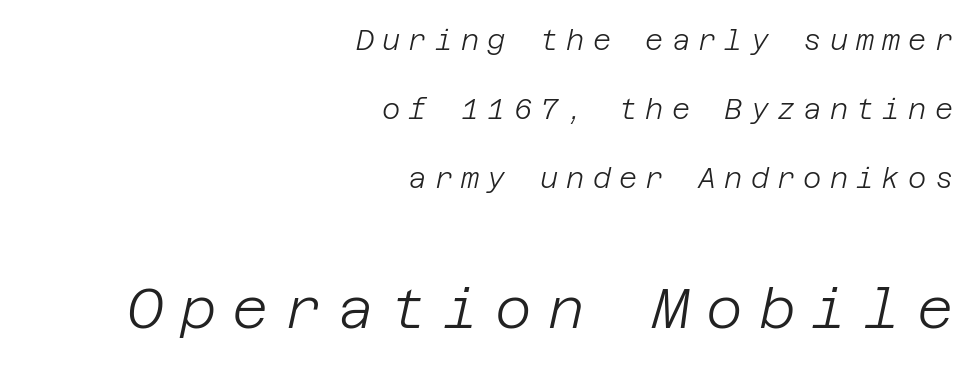
{"italic": "yes", "lean": "right", "slant_degrees": 12, "bold": "no", "weight": "light", "width": "normal", "stroke_contrast": "low", "x_height": "large", "underline": "no", "align": "right", "line_spacing": "loose", "line_spacing_ratio": 2.47, "letter_spacing": "wide", "letter_spacing_em": 0.29, "larger_block": "second", "size_ratio": 2.0, "glyph_px": 56}
